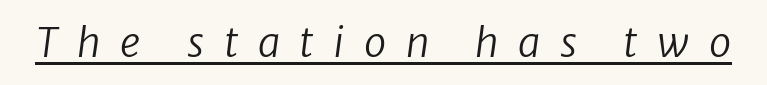
Q: Is the text bold? A: No.
Q: Is the text italic (slanted)? A: Yes, it leans right by about 8 degrees.
Q: Is the text underlined? A: Yes.
Q: Is the spacing between letters normal or unusually wide? A: Unusually wide.
Q: Width (condensed, normal, or wide)? A: Normal.
Q: Stroke contrast? A: Low.
Q: x-height? A: Medium.
Q: Monospaced? A: No.
